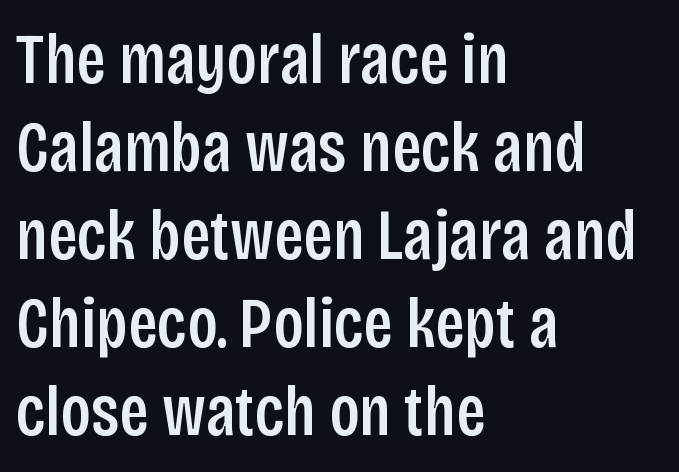
Q: Is the text italic (slanted)? A: No, it is upright.
Q: Is the typeface a serif or a sans-serif typeface? A: Sans-serif.
Q: Is the text underlined? A: No.
Q: How is the paragraph aligned? A: Left-aligned.
Q: Is the spacing between letters normal or unusually wide? A: Normal.
Q: Width (condensed, normal, or wide)? A: Condensed.
Q: Stroke contrast? A: Low.
Q: x-height? A: Large.
Q: Monospaced? A: No.
